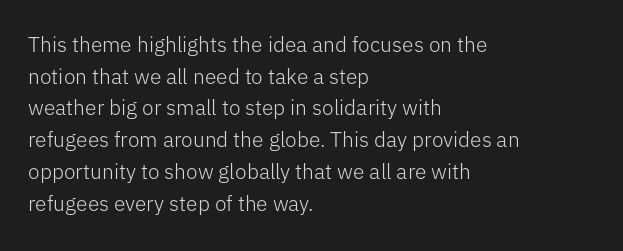
Style check: upright. Leftover space on each line is placed entirely after the last word. The rows are spaced the way most documents space them. The font is comparable to plain body text, perhaps lighter. Honestly, there is no underline to notice here at all. Nobody touched the tracking dial on this one.
